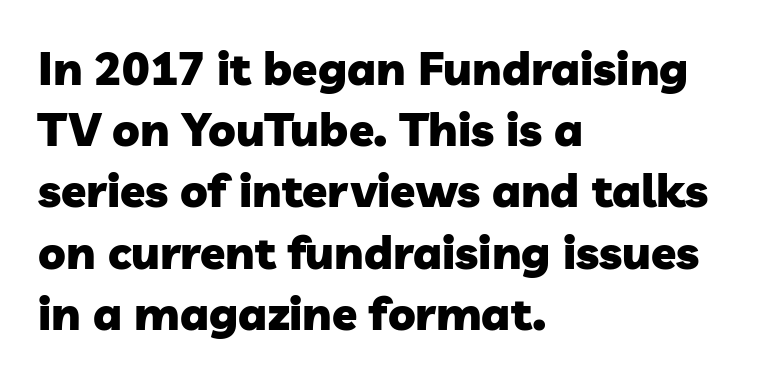
Nope, no serifs anywhere on these letters. Every row of glyphs begins at an identical x-position on the left. How are the letters spaced? Ordinarily, with no added tracking. Anything drawn beneath the words? Only blank space. The letters advance in unequal steps, a hallmark of proportional type.
